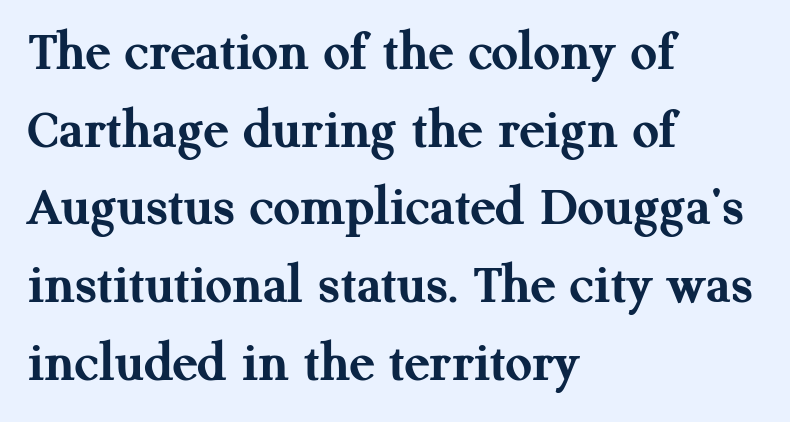
{"serif": "yes", "italic": "no", "bold": "yes", "weight": "semibold", "width": "normal", "stroke_contrast": "medium", "x_height": "medium", "monospaced": "no", "underline": "no", "align": "left", "line_spacing": "normal", "line_spacing_ratio": 1.34, "letter_spacing": "normal", "letter_spacing_em": 0.0, "glyph_px": 58}
